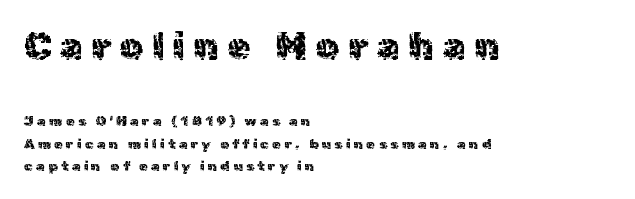
{"serif": "no", "italic": "no", "width": "normal", "x_height": "medium", "monospaced": "no", "underline": "no", "align": "left", "line_spacing": "normal", "line_spacing_ratio": 1.59, "letter_spacing": "wide", "letter_spacing_em": 0.24, "larger_block": "first", "size_ratio": 2.64, "glyph_px": 37}
